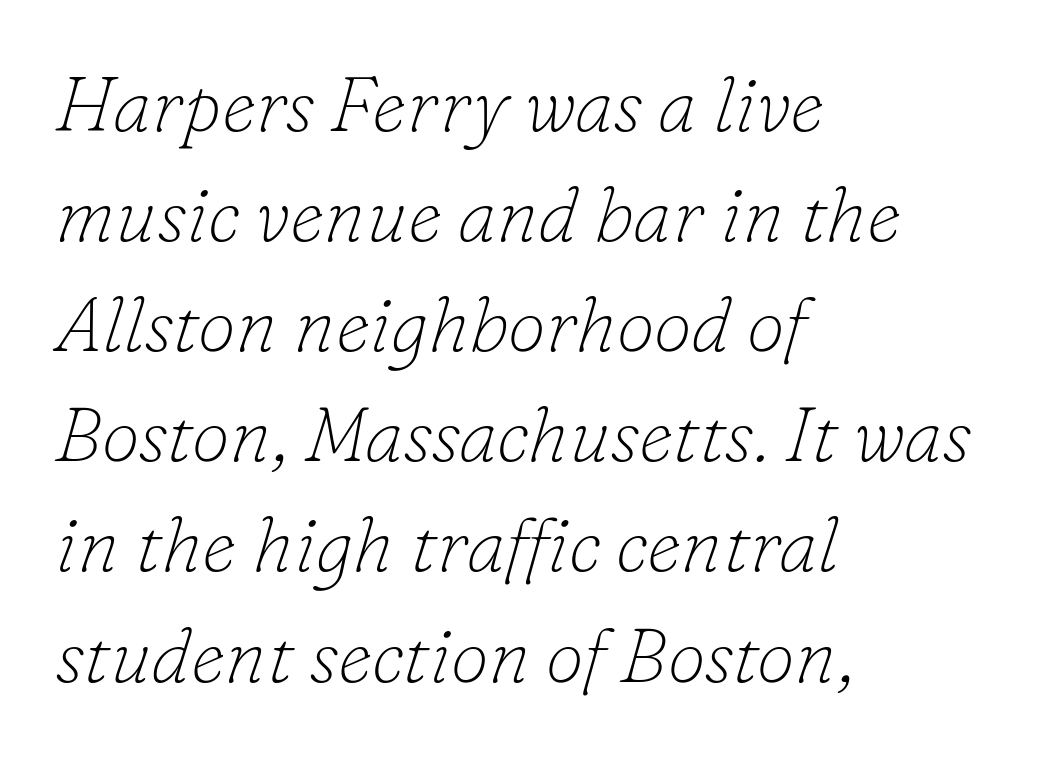
The image shows 77 px thin serif type, italic (leaning right); set left-aligned, normal line spacing (1.43x), normal letter spacing, not underlined; low stroke contrast and a small x-height.
